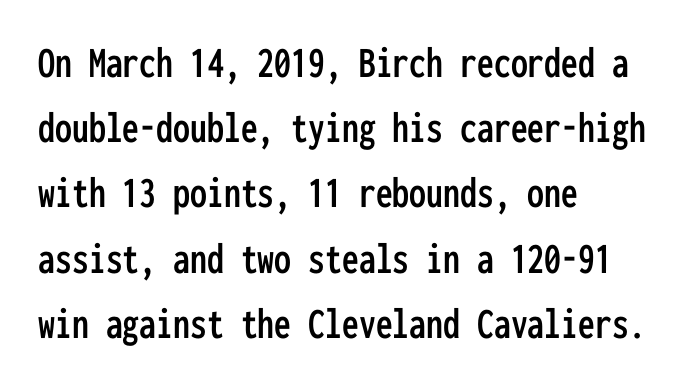
{"serif": "no", "italic": "no", "width": "condensed", "stroke_contrast": "low", "x_height": "medium", "monospaced": "yes", "underline": "no", "align": "left", "line_spacing": "normal", "line_spacing_ratio": 1.45, "letter_spacing": "normal", "letter_spacing_em": 0.0, "glyph_px": 45}
